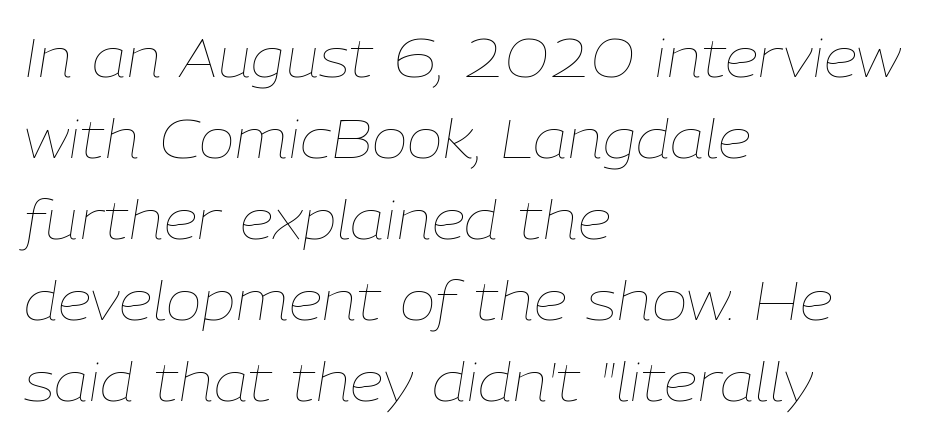
Observe the lean: these are italic letterforms. Interline gaps are of average width in this sample. The zone under the glyphs is completely vacant. This sample is left-justified, so line endings fall wherever the words run out.
